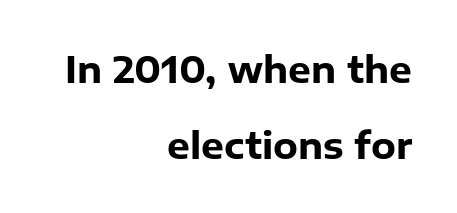
Inter-character spacing is left at the font's built-in metrics. Horizontal alignment here is rightward, an uncommon choice for prose. Ordinary non-slanted type is in use. The text was rendered using a sans face with plain stroke endings.
